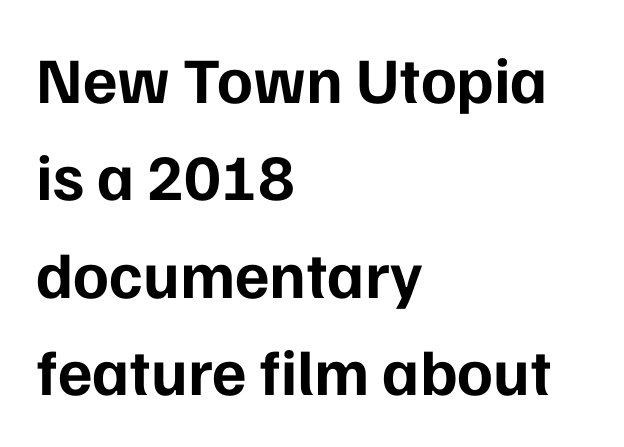
{"serif": "no", "italic": "no", "bold": "yes", "weight": "bold", "width": "normal", "stroke_contrast": "low", "x_height": "medium", "monospaced": "no", "underline": "no", "align": "left", "line_spacing": "normal", "line_spacing_ratio": 1.5, "letter_spacing": "normal", "letter_spacing_em": 0.0, "glyph_px": 65}
